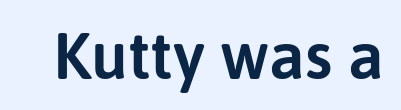
The face used here is rendered with its standard letterfit. Varying glyph widths throughout — classic text-font behaviour. Glance below the letters and you will spot only blank space. Vertical strokes here are truly vertical. A typesetter would label this face a sans.
